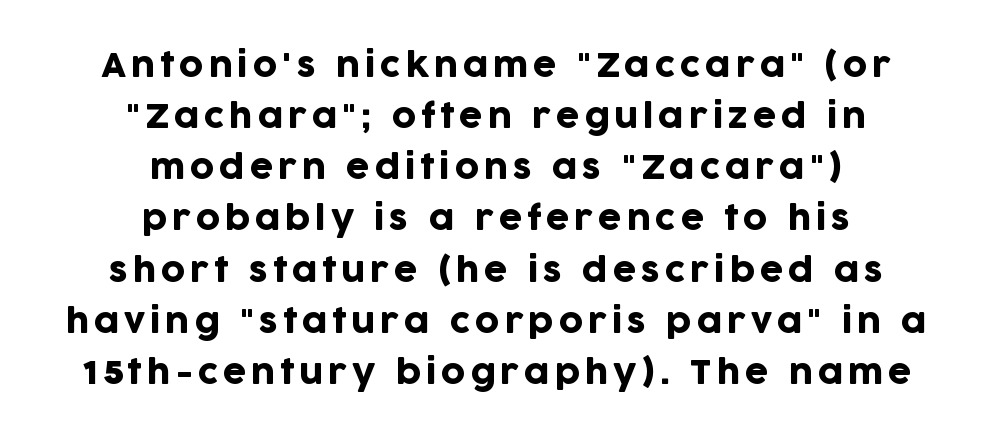
{"serif": "no", "italic": "no", "width": "normal", "stroke_contrast": "low", "x_height": "large", "monospaced": "no", "underline": "no", "align": "center", "line_spacing": "normal", "line_spacing_ratio": 1.55, "glyph_px": 33}
